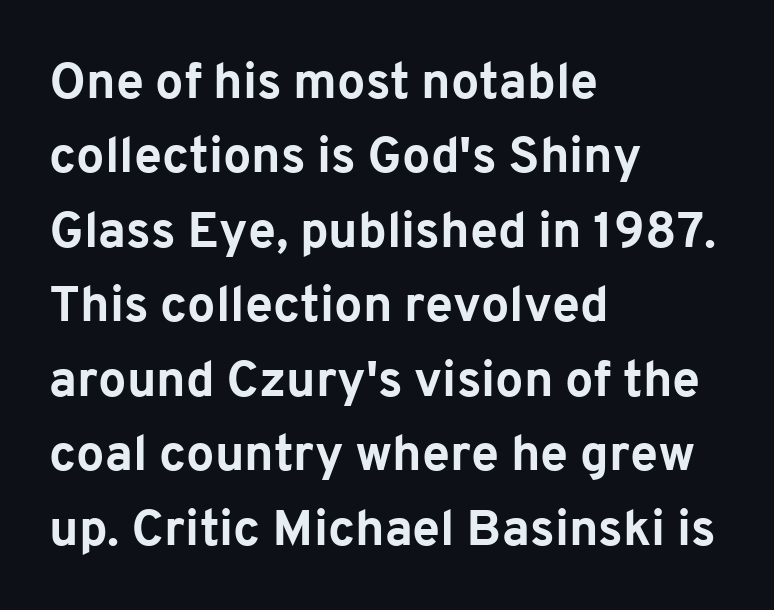
Q: Is the text bold? A: Yes.
Q: Is the text italic (slanted)? A: No, it is upright.
Q: Is the typeface a serif or a sans-serif typeface? A: Sans-serif.
Q: Is the text underlined? A: No.
Q: How is the paragraph aligned? A: Left-aligned.
Q: Is the spacing between letters normal or unusually wide? A: Normal.
Q: Is the spacing between lines tight, normal or loose? A: Normal.
Q: Width (condensed, normal, or wide)? A: Normal.
Q: Stroke contrast? A: Low.
Q: x-height? A: Medium.
Q: Monospaced? A: No.
